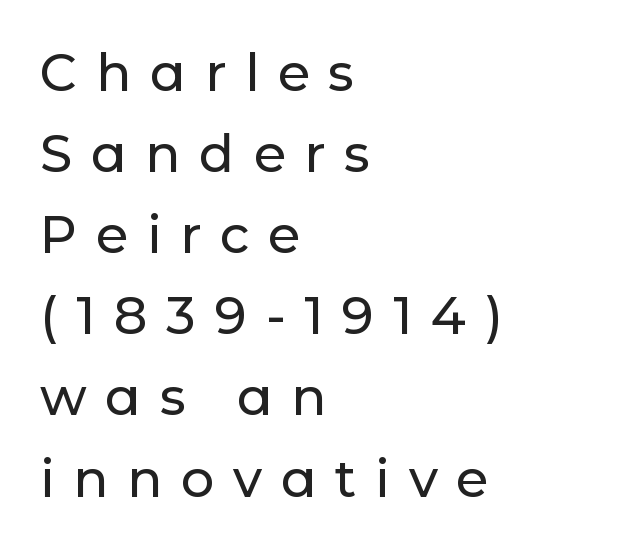
Q: Is the text italic (slanted)? A: No, it is upright.
Q: Is the typeface a serif or a sans-serif typeface? A: Sans-serif.
Q: Is the text underlined? A: No.
Q: How is the paragraph aligned? A: Left-aligned.
Q: Is the spacing between letters normal or unusually wide? A: Unusually wide.
Q: Is the spacing between lines tight, normal or loose? A: Normal.
Q: Width (condensed, normal, or wide)? A: Normal.
Q: Stroke contrast? A: Low.
Q: x-height? A: Medium.
Q: Monospaced? A: No.
